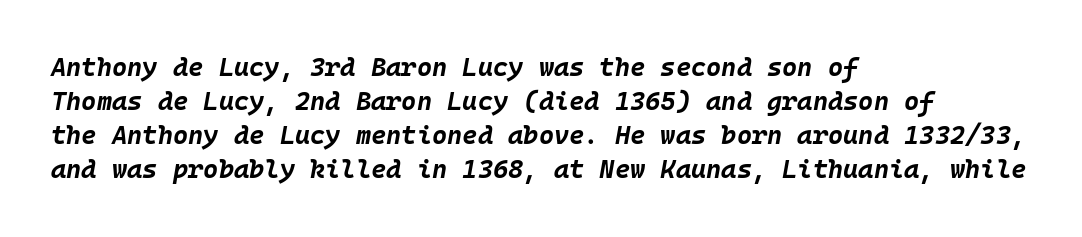
Q: Is the text bold? A: Yes.
Q: Is the text italic (slanted)? A: Yes, it leans right by about 10 degrees.
Q: Is the text underlined? A: No.
Q: How is the paragraph aligned? A: Left-aligned.
Q: Is the spacing between letters normal or unusually wide? A: Normal.
Q: Is the spacing between lines tight, normal or loose? A: Normal.
